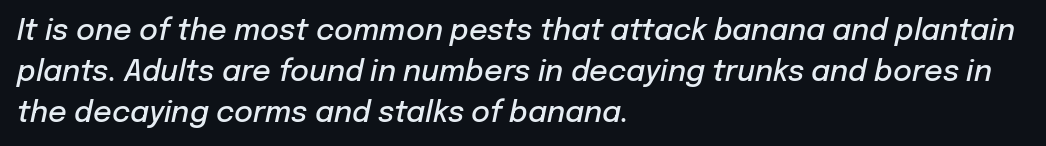
The gaps between neighbouring characters are ordinary and unremarkable. Letters rest on an invisible, unmarked baseline. The passage shown is typed in a proportional face where columns would drift. Summary of weight: moderately heavy, a semibold. The passage is arranged the way most books set body copy — flush left. Slanted lettering throughout.
